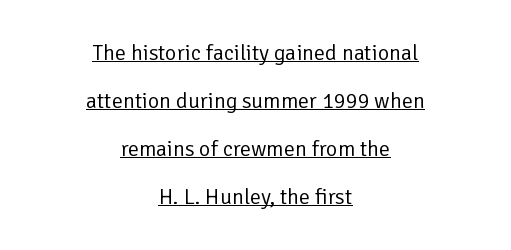
The image shows 22 px text type, upright; set centered, loose line spacing (2.18x), normal letter spacing, underlined.
